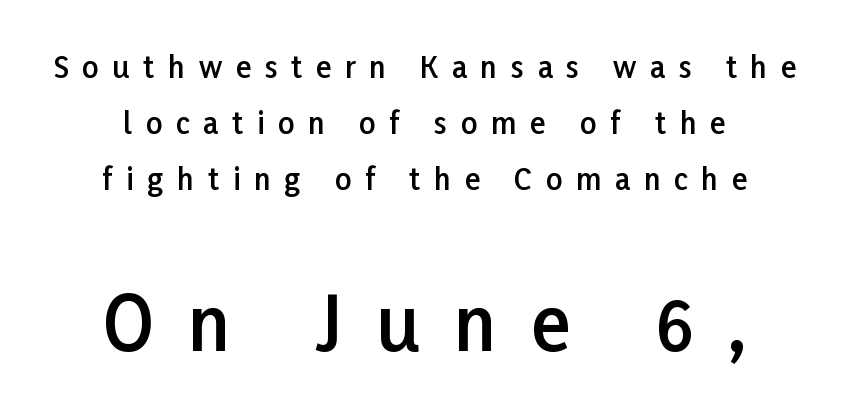
Looks like regular typesetting: each glyph gets only the width it needs. Any mark beneath the type? The region is blank. You could fit nearly another row in the gap between these rows. The type is letterspaced generously, with wide tracking. Size contrast runs from small at the top to large at the bottom. Observe the absence of serifs on each vertical stroke in this sample.
